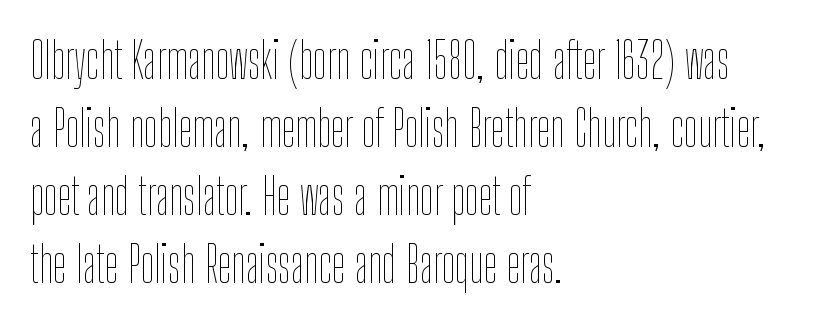
Q: Is the text bold? A: No.
Q: Is the text italic (slanted)? A: No, it is upright.
Q: Is the text underlined? A: No.
Q: How is the paragraph aligned? A: Left-aligned.
Q: Is the spacing between letters normal or unusually wide? A: Normal.
Q: Is the spacing between lines tight, normal or loose? A: Normal.
Q: Width (condensed, normal, or wide)? A: Condensed.
Q: Stroke contrast? A: Low.
Q: x-height? A: Medium.
Q: Monospaced? A: No.
